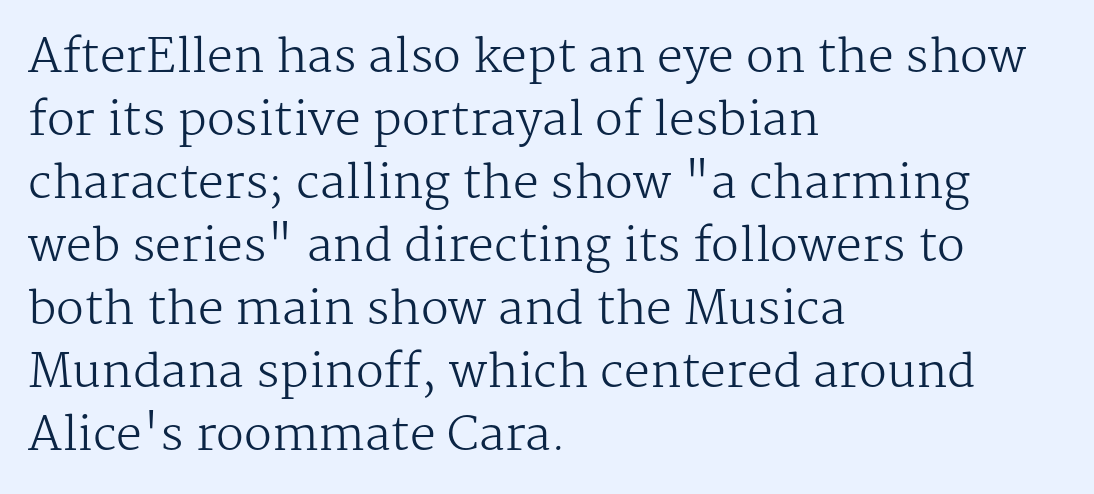
{"serif": "yes", "italic": "no", "bold": "no", "weight": "regular", "width": "normal", "stroke_contrast": "medium", "x_height": "medium", "monospaced": "no", "underline": "no", "align": "left", "line_spacing": "normal", "line_spacing_ratio": 1.37, "letter_spacing": "normal", "letter_spacing_em": 0.0, "glyph_px": 46}
